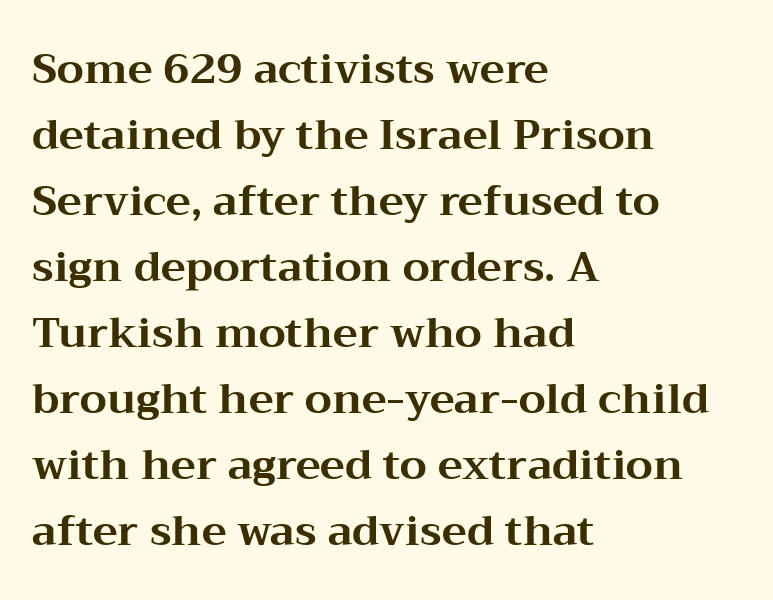
Designer's note — italics off, roman on. Note: serifs present on the glyphs. A typesetter would call this leading conventional body-copy spacing. You could call the tracking neutral — neither tight nor loose. The baseline area is clear. Alignment: flush left.
